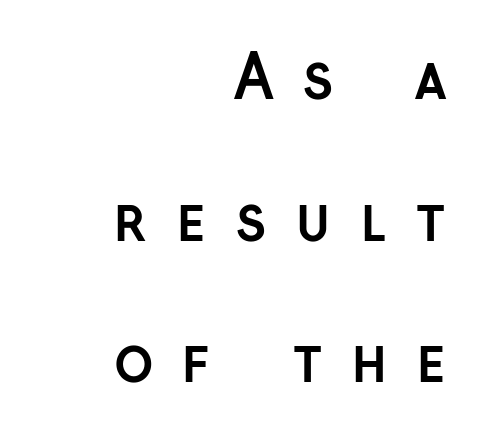
Ascenders rise straight up at ninety degrees. The space between consecutive lines is lavish. Underline: absent. Examine the stroke ends and you'll find no serifs. The lines are quadded right. These lines are rendered in a variable-pitch font.
